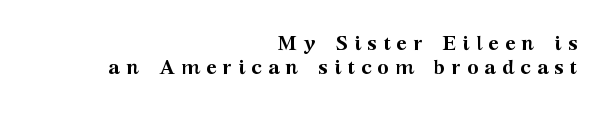
{"italic": "no", "bold": "yes", "underline": "no", "align": "right", "line_spacing_ratio": 1.2, "letter_spacing": "wide", "letter_spacing_em": 0.3, "glyph_px": 20}
